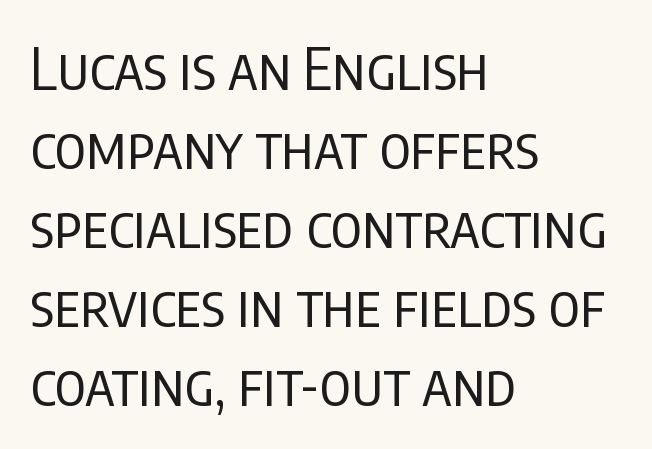
The image shows 58 px regular-weight, condensed sans-serif type, upright; set left-aligned, normal line spacing (1.36x), normal letter spacing, not underlined; low stroke contrast and a large x-height.
